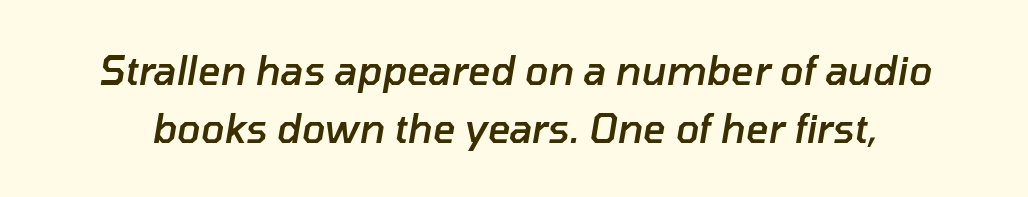
{"italic": "yes", "lean": "right", "slant_degrees": 10, "bold": "semi", "weight": "semibold", "width": "normal", "stroke_contrast": "low", "x_height": "medium", "monospaced": "no", "underline": "no", "line_spacing": "normal", "line_spacing_ratio": 1.48, "letter_spacing": "normal", "letter_spacing_em": 0.0, "glyph_px": 39}
